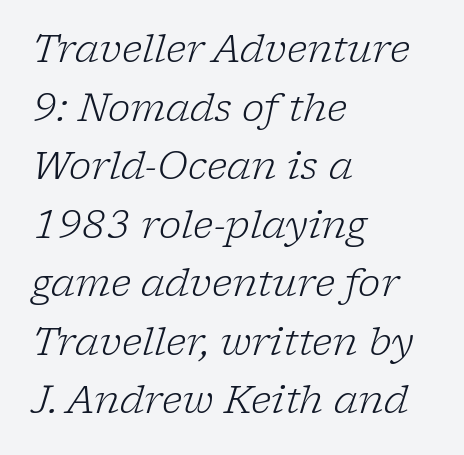
The image shows 38 px light serif type, italic (leaning right); set left-aligned, normal line spacing (1.54x), normal letter spacing, not underlined; low stroke contrast and a medium x-height.
